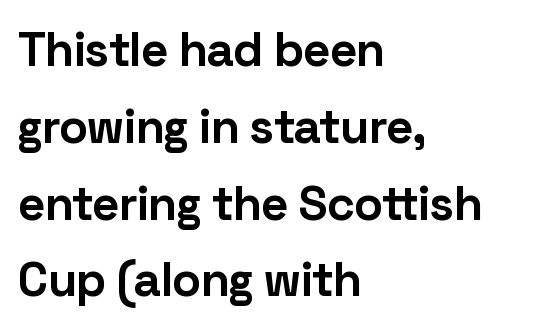
{"serif": "no", "italic": "no", "bold": "yes", "weight": "bold", "width": "normal", "stroke_contrast": "low", "x_height": "medium", "monospaced": "no", "underline": "no", "align": "left", "line_spacing": "normal", "line_spacing_ratio": 1.6, "letter_spacing": "normal", "letter_spacing_em": 0.0, "glyph_px": 48}
